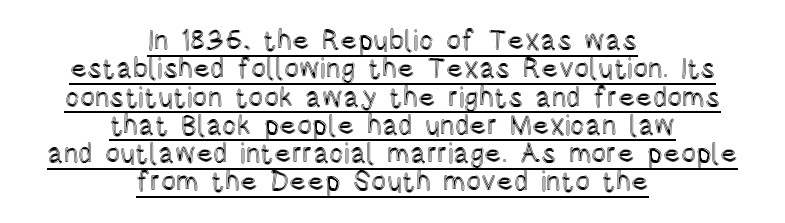
There is no visible air inserted between adjacent glyphs. A rule runs beneath these lines of type. Is there much room between lines? No — they nearly touch. Proportional: the letters do not fall into vertical columns.
